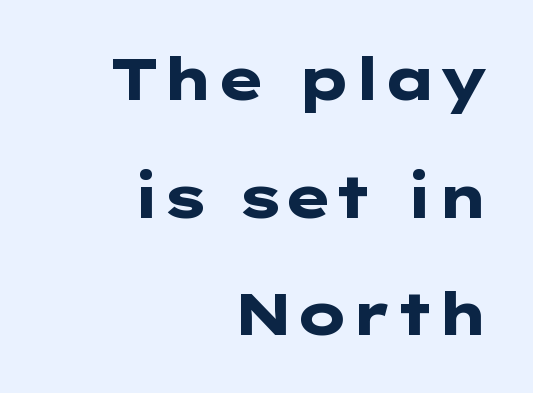
{"serif": "no", "italic": "no", "bold": "yes", "weight": "heavy", "width": "wide", "stroke_contrast": "low", "x_height": "medium", "underline": "no", "align": "right", "line_spacing": "loose", "line_spacing_ratio": 2.03, "letter_spacing": "normal", "letter_spacing_em": 0.0, "glyph_px": 58}
